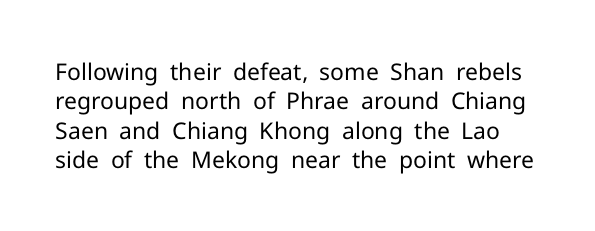
Check under the words: just untouched page. Is the type heavy? It reads as light-to-regular instead. The face used here is rendered with its standard letterfit. Normally led — the rows are evenly, conventionally spaced. Every character sits straight up, as roman type does.
